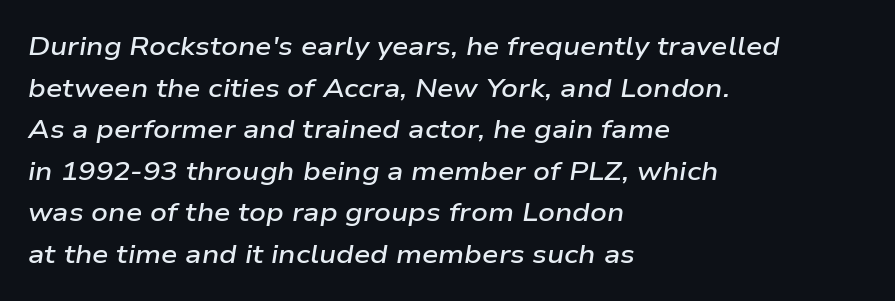
Q: Is the text bold? A: Semi-bold.
Q: Is the text italic (slanted)? A: Yes, it leans right by about 9 degrees.
Q: Is the text underlined? A: No.
Q: How is the paragraph aligned? A: Left-aligned.
Q: Is the spacing between letters normal or unusually wide? A: Normal.
Q: Is the spacing between lines tight, normal or loose? A: Normal.
